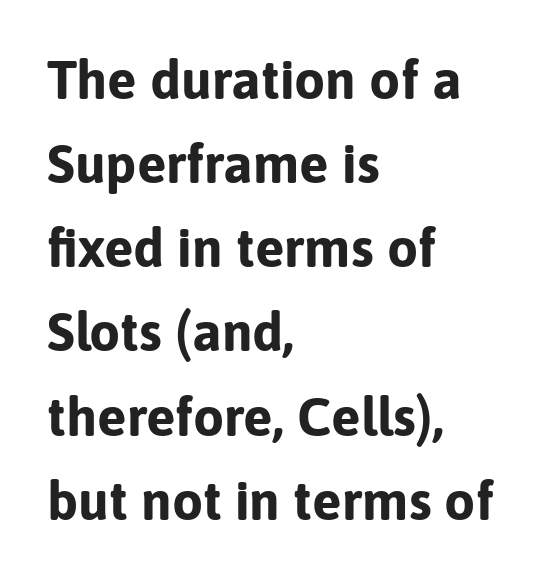
The image shows 55 px bold sans-serif type, upright; set left-aligned, normal line spacing (1.53x), normal letter spacing, not underlined; low stroke contrast and a medium x-height.
